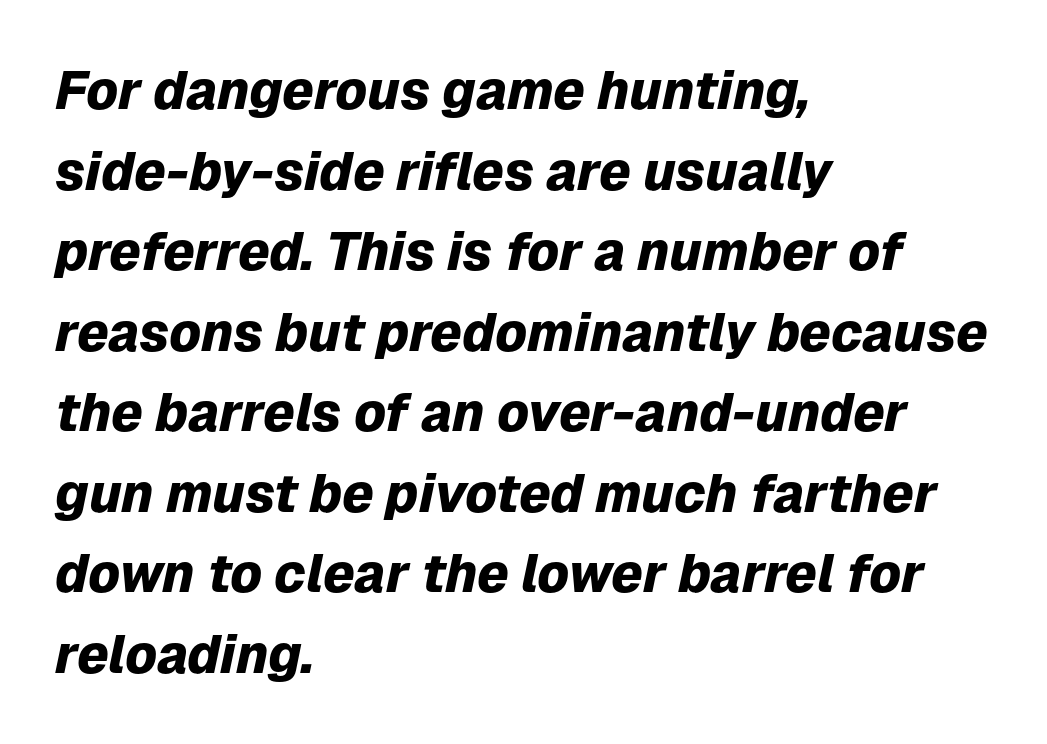
{"italic": "yes", "lean": "right", "slant_degrees": 12, "bold": "yes", "weight": "heavy", "width": "normal", "stroke_contrast": "low", "x_height": "medium", "monospaced": "no", "underline": "no", "align": "left", "line_spacing": "normal", "line_spacing_ratio": 1.52, "letter_spacing": "normal", "letter_spacing_em": 0.0, "glyph_px": 53}
